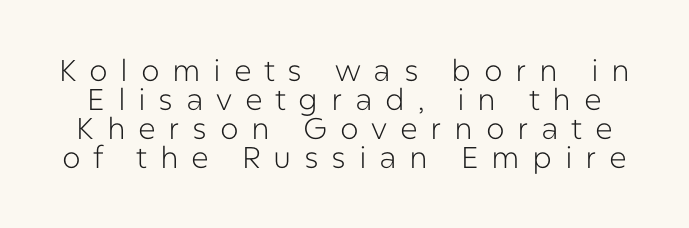
Q: Is the text bold? A: No.
Q: Is the text italic (slanted)? A: No, it is upright.
Q: Is the typeface a serif or a sans-serif typeface? A: Sans-serif.
Q: Is the text underlined? A: No.
Q: Is the spacing between letters normal or unusually wide? A: Unusually wide.
Q: Is the spacing between lines tight, normal or loose? A: Tight.
Q: Width (condensed, normal, or wide)? A: Normal.
Q: Stroke contrast? A: Low.
Q: x-height? A: Medium.
Q: Monospaced? A: No.
